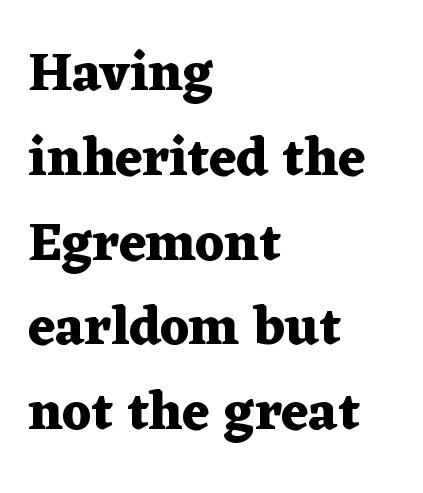
Q: Is the text bold? A: Yes.
Q: Is the text italic (slanted)? A: No, it is upright.
Q: Is the typeface a serif or a sans-serif typeface? A: Serif.
Q: Is the text underlined? A: No.
Q: How is the paragraph aligned? A: Left-aligned.
Q: Is the spacing between letters normal or unusually wide? A: Normal.
Q: Is the spacing between lines tight, normal or loose? A: Normal.
Q: Width (condensed, normal, or wide)? A: Wide.
Q: Stroke contrast? A: Medium.
Q: x-height? A: Medium.
Q: Monospaced? A: No.
